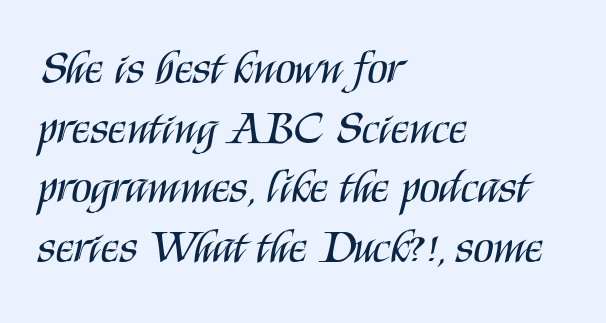
Q: Is the text bold? A: No.
Q: Is the text italic (slanted)? A: Yes.
Q: Is the typeface a serif or a sans-serif typeface? A: Sans-serif.
Q: Is the text underlined? A: No.
Q: How is the paragraph aligned? A: Left-aligned.
Q: Is the spacing between letters normal or unusually wide? A: Normal.
Q: Is the spacing between lines tight, normal or loose? A: Normal.
Q: Width (condensed, normal, or wide)? A: Condensed.
Q: Stroke contrast? A: Medium.
Q: x-height? A: Large.
Q: Monospaced? A: No.
